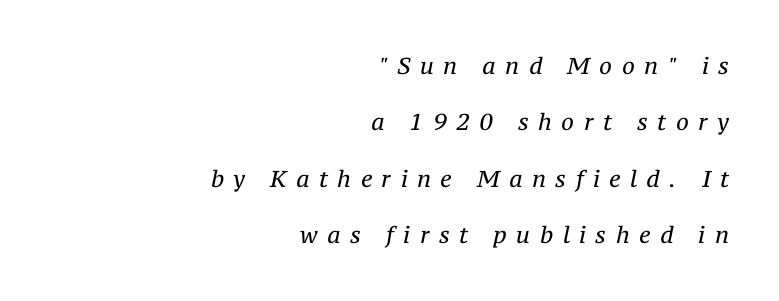
Right-aligned paragraph, ragged on the left. No chunkiness to these letters — they're not bold. Letters rest on an invisible, unmarked baseline. Reading down the column, the eye jumps a long way to each next line.
